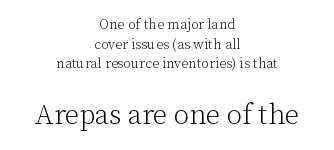
{"serif": "yes", "italic": "no", "bold": "no", "weight": "light", "width": "normal", "stroke_contrast": "low", "x_height": "medium", "monospaced": "no", "underline": "no", "align": "center", "line_spacing": "normal", "line_spacing_ratio": 1.41, "letter_spacing": "normal", "letter_spacing_em": 0.0, "larger_block": "second", "size_ratio": 2.0, "glyph_px": 28}
